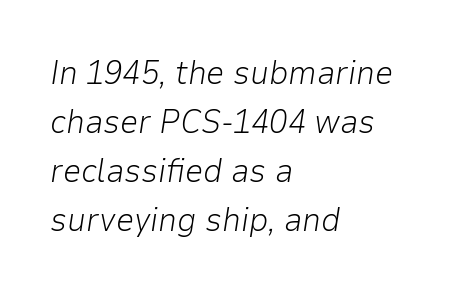
Q: Is the text bold? A: No.
Q: Is the text italic (slanted)? A: Yes, it leans right by about 9 degrees.
Q: Is the text underlined? A: No.
Q: How is the paragraph aligned? A: Left-aligned.
Q: Is the spacing between letters normal or unusually wide? A: Normal.
Q: Is the spacing between lines tight, normal or loose? A: Normal.
Q: Width (condensed, normal, or wide)? A: Normal.
Q: Stroke contrast? A: Low.
Q: x-height? A: Medium.
Q: Monospaced? A: No.
